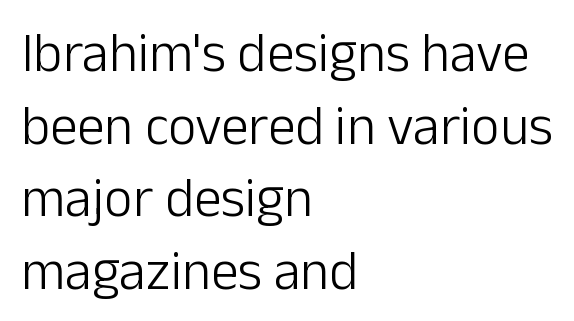
Line starts are locked; line ends wander. Proportional: the letters do not fall into vertical columns. A quiet, ordinary-to-light weight characterises the typeface. A typesetter would call this zero additional tracking. A bare baseline throughout the passage. In terms of leading, this rendering sits right in the middle.
